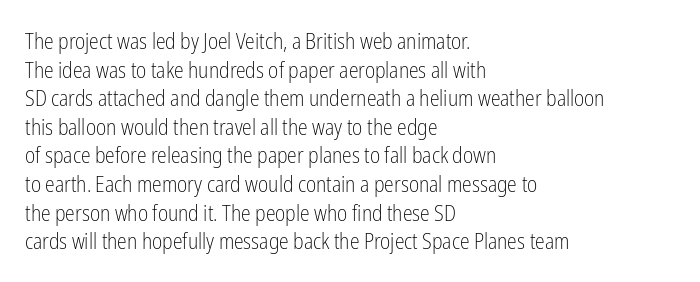
Check the space under the baseline: it is left empty. Characters follow at the spacing the type designer built in. These glyphs show unthickened strokes, regular width or finer. This is the regular roman posture of the typeface. A typesetter would call this leading conventional body-copy spacing. The compositor pushed each line to the left boundary.
